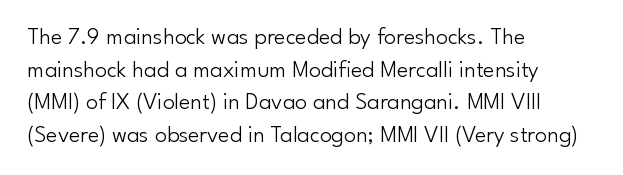
The image shows 24 px text type, upright; set left-aligned, normal line spacing (1.36x), normal letter spacing, not underlined.
